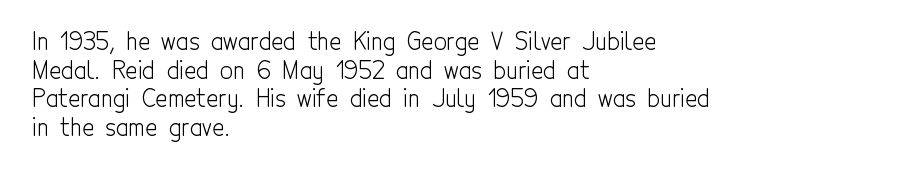
{"italic": "no", "bold": "no", "underline": "no", "align": "left", "line_spacing": "normal", "line_spacing_ratio": 1.25, "letter_spacing": "normal", "letter_spacing_em": 0.0, "glyph_px": 23}
